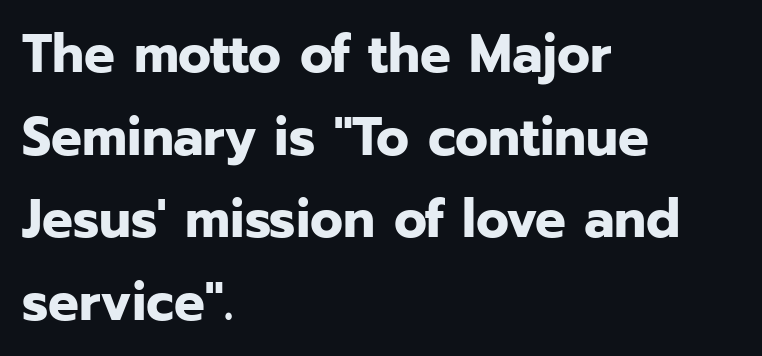
{"serif": "no", "italic": "no", "bold": "yes", "weight": "bold", "width": "normal", "stroke_contrast": "low", "x_height": "medium", "monospaced": "no", "underline": "no", "align": "left", "line_spacing": "normal", "line_spacing_ratio": 1.53, "letter_spacing": "normal", "letter_spacing_em": 0.0, "glyph_px": 54}
